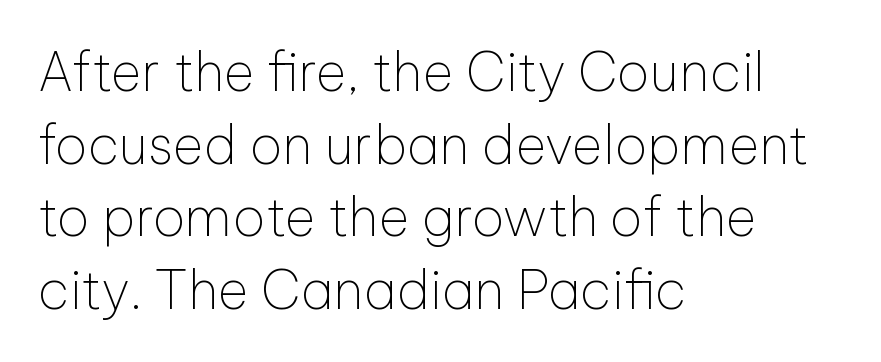
Is there much room between lines? A standard amount, neither cramped nor airy. The letters carry no serifs — their stems end cleanly without finishing strokes. Only glyphs here, with clear space below each row. Layout note: lines flush left.
